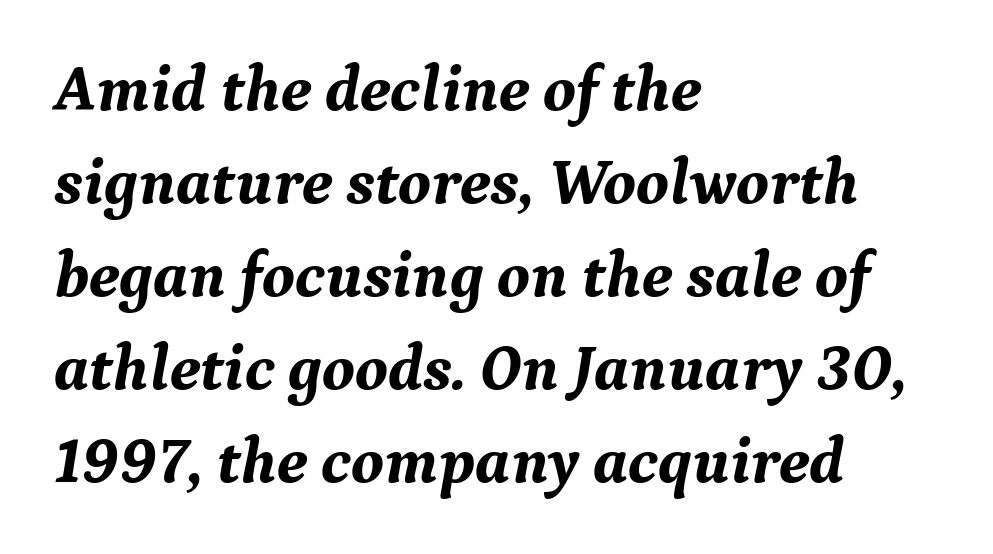
{"serif": "yes", "italic": "yes", "lean": "right", "slant_degrees": 9, "bold": "yes", "weight": "bold", "width": "normal", "stroke_contrast": "medium", "x_height": "medium", "monospaced": "no", "underline": "no", "align": "left", "line_spacing": "normal", "line_spacing_ratio": 1.43, "letter_spacing": "normal", "letter_spacing_em": 0.0, "glyph_px": 65}
